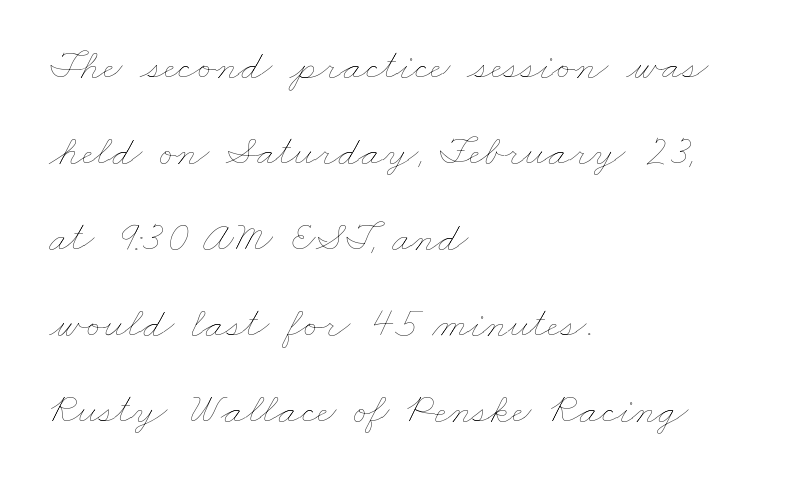
The image shows 43 px thin, wide type; set left-aligned, loose line spacing (2.0x), normal letter spacing, not underlined; low stroke contrast and a small x-height.
